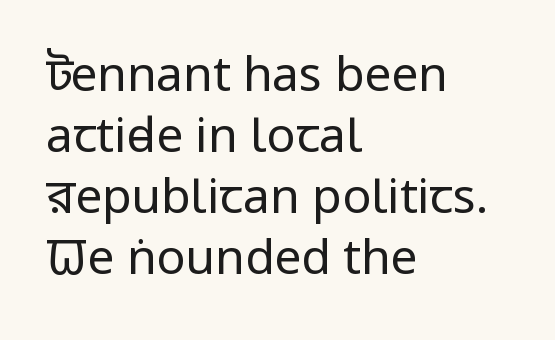
{"serif": "no", "italic": "no", "bold": "no", "weight": "regular", "width": "condensed", "stroke_contrast": "low", "x_height": "large", "monospaced": "no", "underline": "no", "align": "left", "line_spacing": "normal", "line_spacing_ratio": 1.27, "letter_spacing": "normal", "letter_spacing_em": 0.0, "glyph_px": 48}
